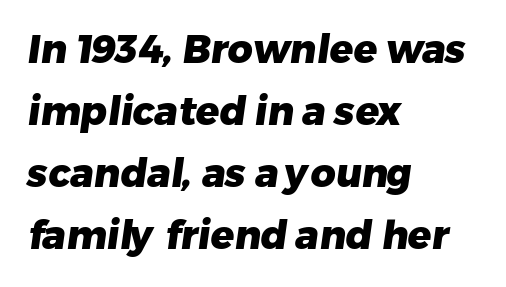
The image shows 39 px heavy sans-serif type; set left-aligned, normal line spacing (1.59x), normal letter spacing, not underlined; low stroke contrast and a medium x-height.
